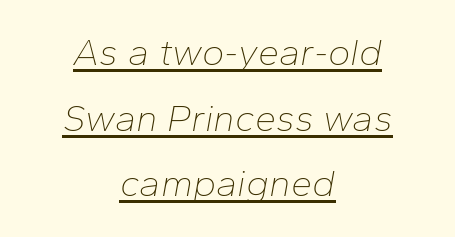
{"italic": "yes", "lean": "right", "slant_degrees": 10, "bold": "no", "weight": "thin", "width": "normal", "stroke_contrast": "low", "x_height": "medium", "monospaced": "no", "underline": "yes", "align": "center", "line_spacing_ratio": 1.73, "letter_spacing": "normal", "letter_spacing_em": 0.0, "glyph_px": 38}
